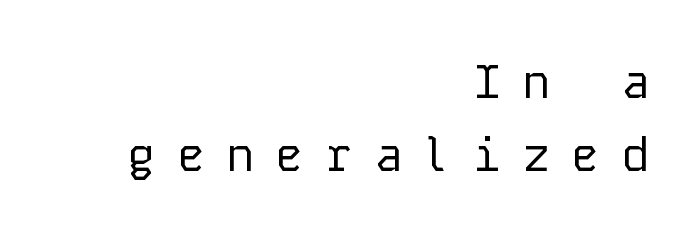
Quick note: interline space is typical. These lines stack with their right ends in a neat column. Tracking here is generous; glyphs stand well apart from one another. When letters stand straight like this, we call the style roman or upright.
